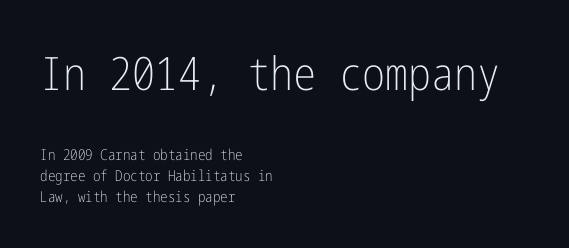
Q: Is the text bold? A: No.
Q: Is the text italic (slanted)? A: No, it is upright.
Q: Is the typeface a serif or a sans-serif typeface? A: Sans-serif.
Q: Is the text underlined? A: No.
Q: How is the paragraph aligned? A: Left-aligned.
Q: Is the spacing between letters normal or unusually wide? A: Normal.
Q: Is the spacing between lines tight, normal or loose? A: Normal.
Q: Which block of text is set in a larger size, the first (top) or the second (bottom)? A: The first (top) one.
Q: Width (condensed, normal, or wide)? A: Condensed.
Q: Stroke contrast? A: Low.
Q: x-height? A: Medium.
